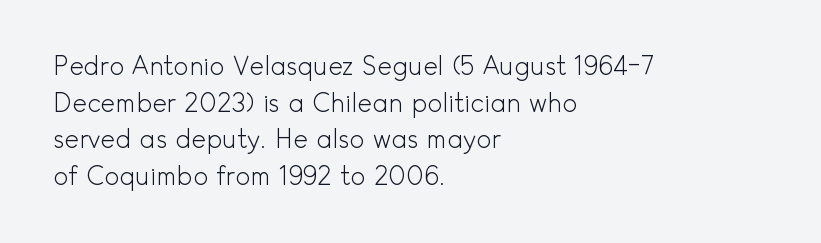
{"italic": "no", "bold": "no", "underline": "no", "align": "left", "line_spacing": "normal", "line_spacing_ratio": 1.47, "letter_spacing": "normal", "letter_spacing_em": 0.0, "glyph_px": 25}
